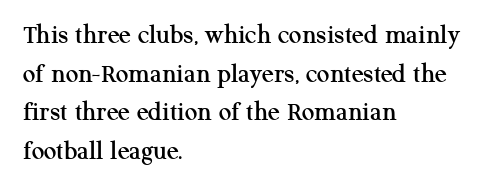
The image shows 28 px serif type, upright; set left-aligned, normal line spacing (1.38x), normal letter spacing, not underlined; medium stroke contrast and a medium x-height.
